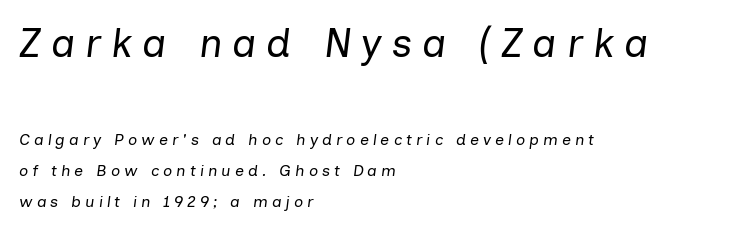
The image shows 40 px regular-weight type, italic (leaning right); set left-aligned, loose line spacing (1.95x), unusually wide letter spacing (+0.25 em), not underlined; the first (top) block is 2.5x larger; low stroke contrast and a medium x-height.
